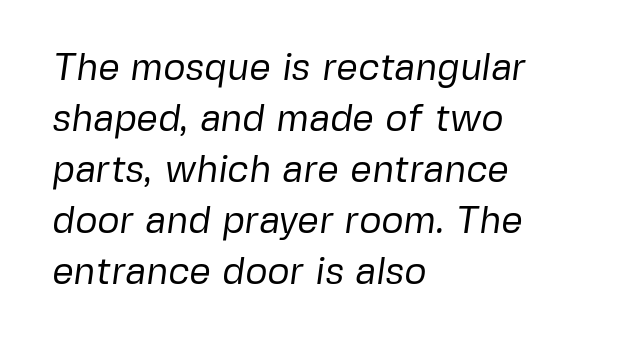
{"serif": "no", "bold": "no", "weight": "regular", "width": "normal", "stroke_contrast": "low", "x_height": "medium", "monospaced": "no", "underline": "no", "align": "left", "line_spacing": "normal", "line_spacing_ratio": 1.34, "letter_spacing": "normal", "letter_spacing_em": 0.0, "glyph_px": 38}
